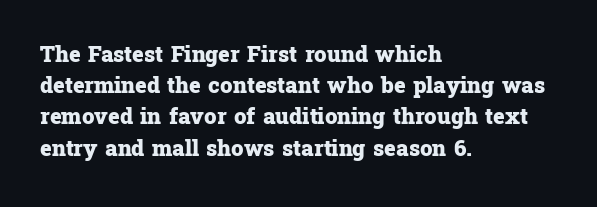
In CSS terms this would be text-align: left. Baseline-to-baseline distance is the conventional proportion of letter height. Notice how the stems are strictly vertical — no italics here. The space beneath each line is pristine and unruled. Spacing between characters is what you'd get straight out of the box. The passage shown is emphatically bold.
